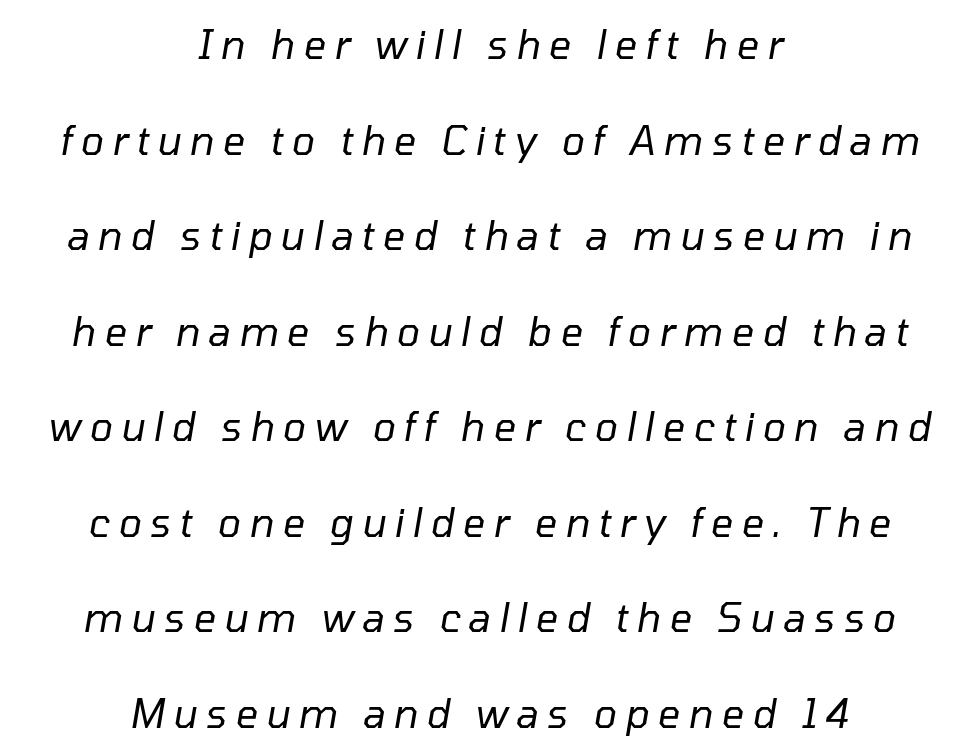
Compared with a typical body face, this is equally light or lighter still. Think of a printed novel: that variable character pitch is what you see here. These lines stand farther apart than default settings would place them. Words appear elongated and porous because spacing is wide. A bare baseline throughout the passage. A typesetter would mark this as italic.
